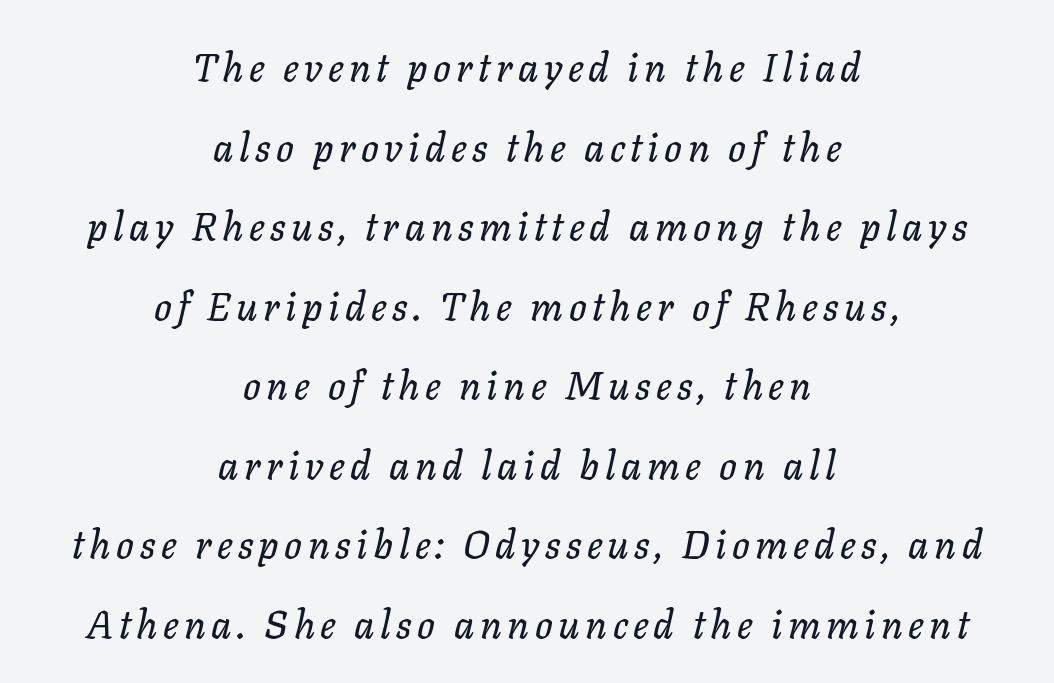
The image shows 39 px text type, italic (leaning right); set centered, loose line spacing (2.04x), not underlined; low stroke contrast and a medium x-height.
